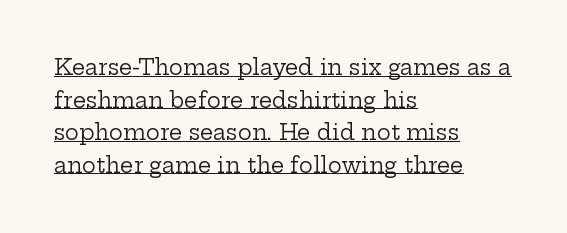
Q: Is the text bold? A: No.
Q: Is the text italic (slanted)? A: No, it is upright.
Q: Is the text underlined? A: Yes.
Q: How is the paragraph aligned? A: Left-aligned.
Q: Is the spacing between letters normal or unusually wide? A: Normal.
Q: Is the spacing between lines tight, normal or loose? A: Normal.
